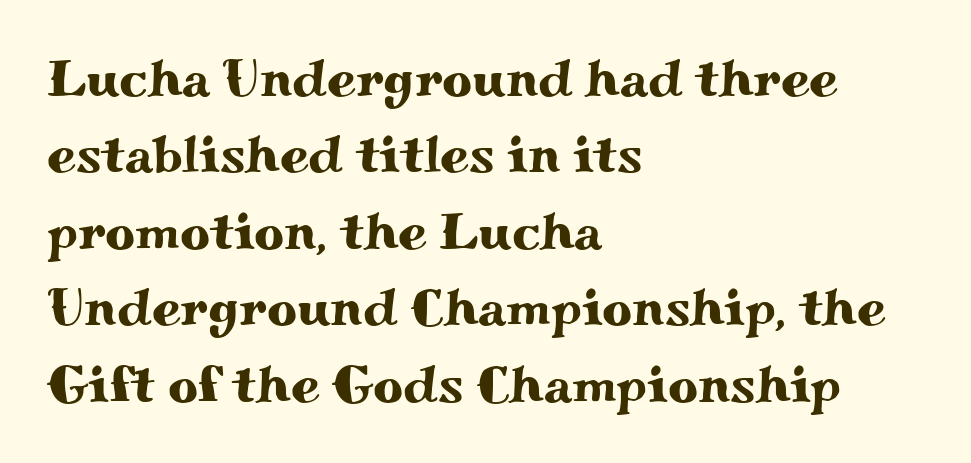
Looks like regular typesetting: each glyph gets only the width it needs. Glance below the letters and you will spot only blank space. The letters sit at their default tracking, neither squeezed nor spread. Quick note: interline space is typical.
